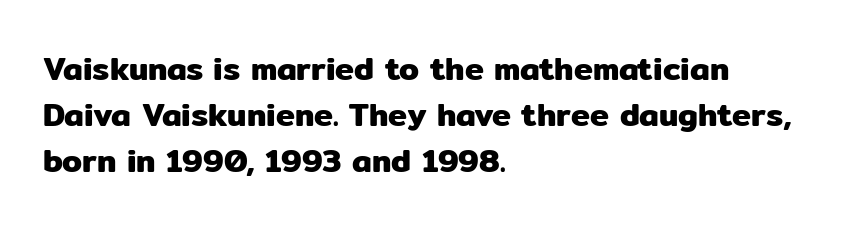
If you measured baseline to baseline, you'd find a middling distance. Characters remain perfectly vertical along every line. The text was rendered using a sans face with plain stroke endings. Is this a fixed-width face? No — the glyphs have proportional, varying widths. The specimen omits any rule beneath the text block's lines.
